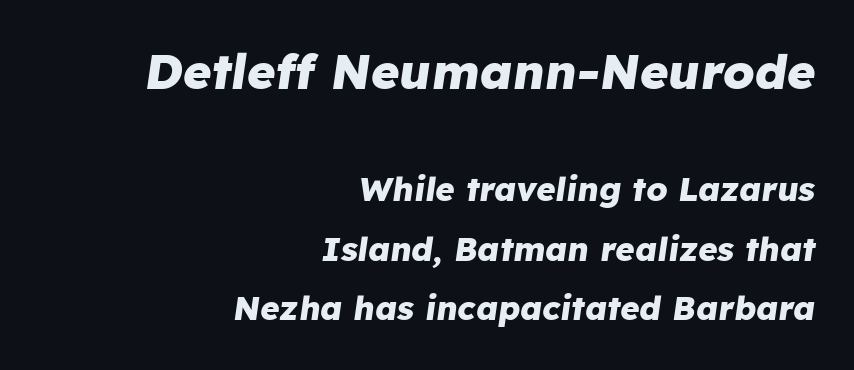
The image shows 49 px heavy type, italic (leaning right); set right-aligned, line spacing 1.81x, normal letter spacing, not underlined; the first (top) block is 1.48x larger; low stroke contrast and a medium x-height.
